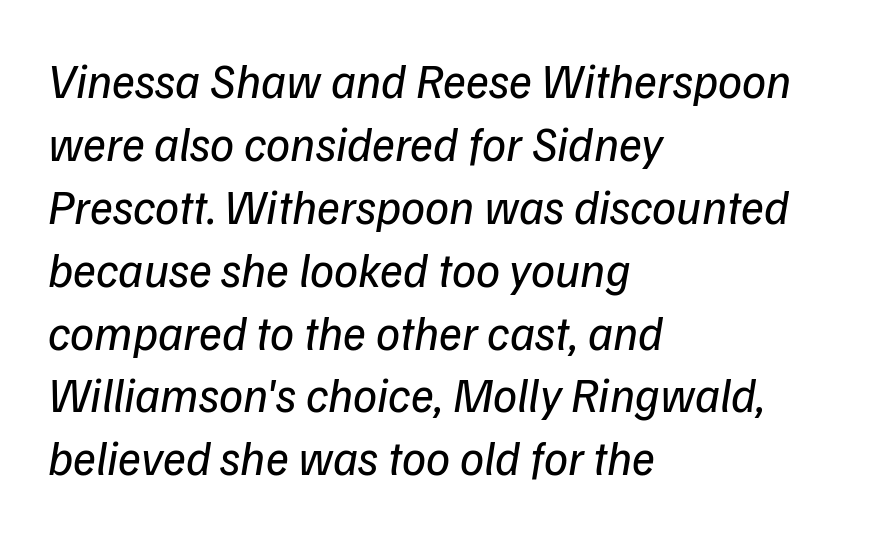
The image shows 48 px regular-weight sans-serif type; set left-aligned, normal line spacing (1.31x), normal letter spacing, not underlined; low stroke contrast and a medium x-height.
